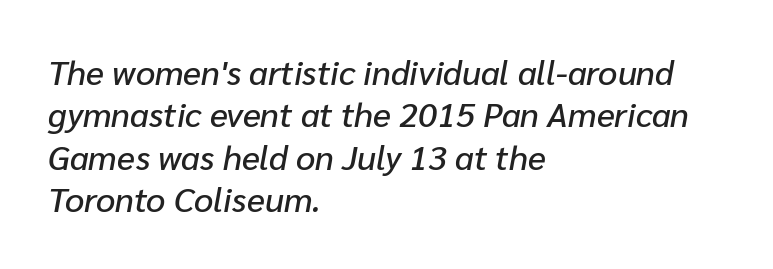
Is this a fixed-width face? No — the glyphs have proportional, varying widths. Look at the tracking — it's just the regular setting, nothing added. The vertical gap from one line to the next is medium. Alignment: flush left. The passage shown is not underscored anywhere.
